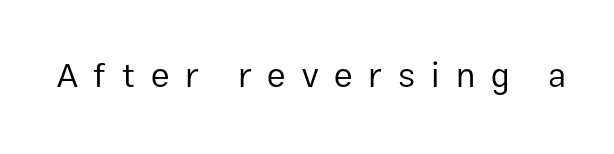
{"serif": "no", "italic": "no", "bold": "no", "weight": "regular", "width": "normal", "stroke_contrast": "low", "x_height": "medium", "monospaced": "no", "underline": "no", "letter_spacing": "wide", "letter_spacing_em": 0.47, "glyph_px": 34}
